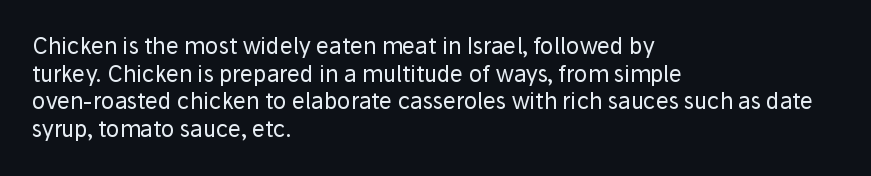
The typeface has the unassuming heft of standard copy or less. Vertical strokes here are truly vertical. A clean baseline with only descenders dipping below it. Default kerning and tracking; the words read as compact shapes.
